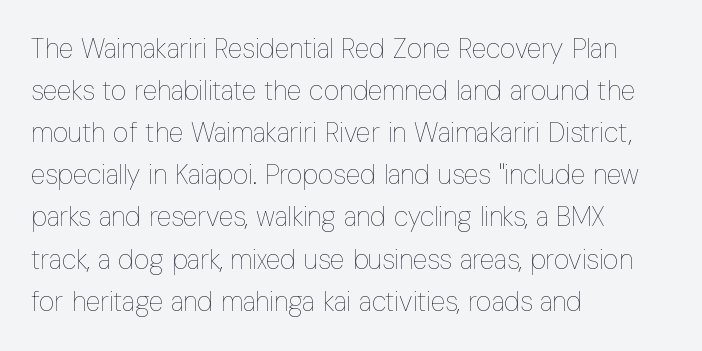
The image shows 27 px text type, upright; set left-aligned, normal line spacing (1.56x), normal letter spacing, not underlined.
